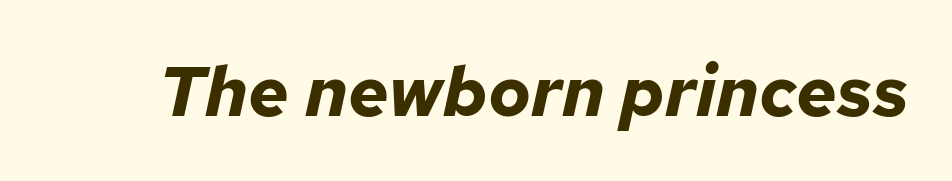
The image shows 71 px bold type, italic (leaning right); set normal letter spacing, not underlined; low stroke contrast and a medium x-height.
